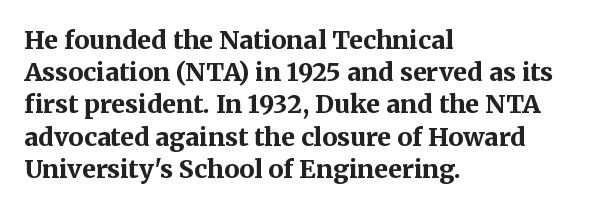
{"italic": "no", "bold": "yes", "underline": "no", "align": "left", "line_spacing": "normal", "line_spacing_ratio": 1.29, "letter_spacing": "normal", "letter_spacing_em": 0.0, "glyph_px": 25}
